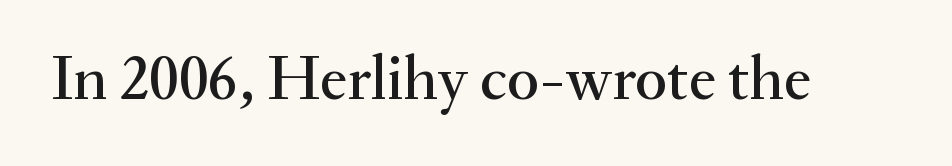
Looks like regular typesetting: each glyph gets only the width it needs. Every stem runs plumb, perpendicular to the baseline. Just letters on the line, the space beneath them empty. In terms of letterspacing, this is plain default setting. Serif or sans? Serif — the stroke terminals have little feet.
